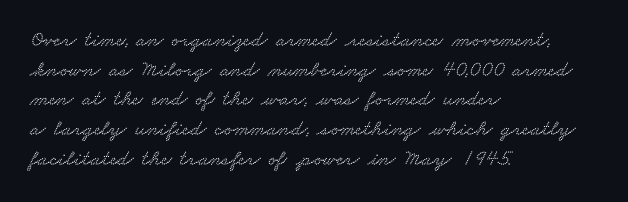
Q: Is the text underlined? A: No.
Q: How is the paragraph aligned? A: Left-aligned.
Q: Is the spacing between letters normal or unusually wide? A: Normal.
Q: Is the spacing between lines tight, normal or loose? A: Normal.
